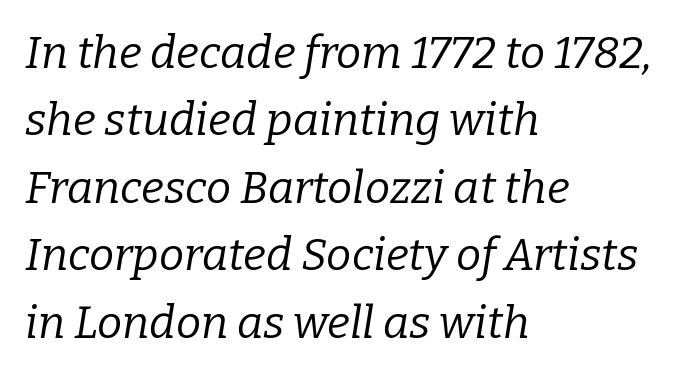
The image shows 45 px regular-weight serif type, italic (leaning right); set left-aligned, normal line spacing (1.5x), normal letter spacing, not underlined; low stroke contrast and a medium x-height.
